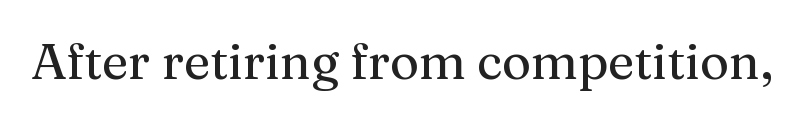
The image shows 50 px serif type, upright; set normal letter spacing, not underlined; medium stroke contrast and a medium x-height.
